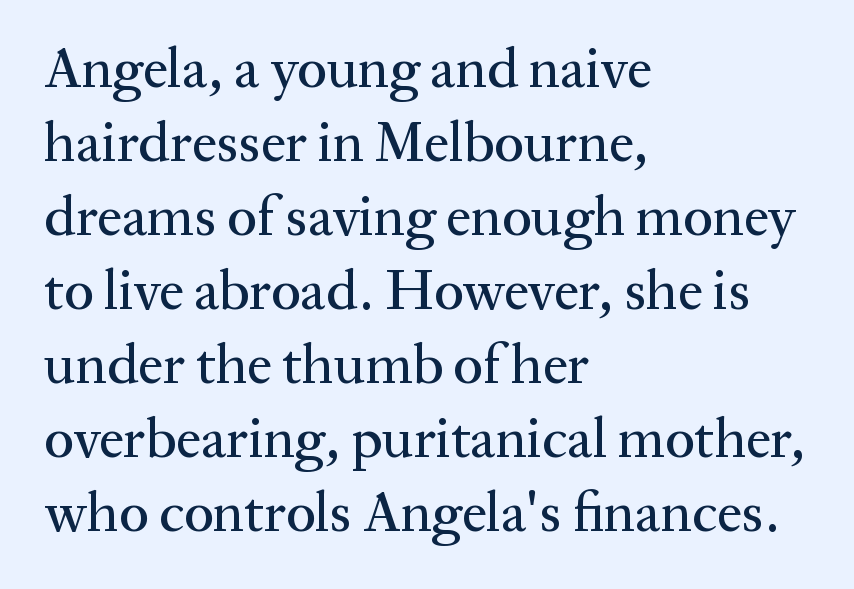
Q: Is the text italic (slanted)? A: No, it is upright.
Q: Is the typeface a serif or a sans-serif typeface? A: Serif.
Q: Is the text underlined? A: No.
Q: How is the paragraph aligned? A: Left-aligned.
Q: Is the spacing between letters normal or unusually wide? A: Normal.
Q: Is the spacing between lines tight, normal or loose? A: Normal.
Q: Width (condensed, normal, or wide)? A: Normal.
Q: Stroke contrast? A: Medium.
Q: x-height? A: Medium.
Q: Monospaced? A: No.
